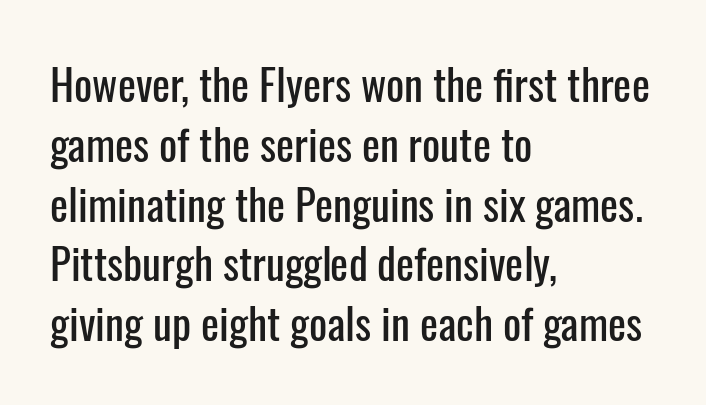
{"serif": "no", "italic": "no", "width": "condensed", "stroke_contrast": "low", "x_height": "medium", "monospaced": "no", "underline": "no", "align": "left", "line_spacing": "normal", "line_spacing_ratio": 1.39, "letter_spacing": "normal", "letter_spacing_em": 0.0, "glyph_px": 43}
